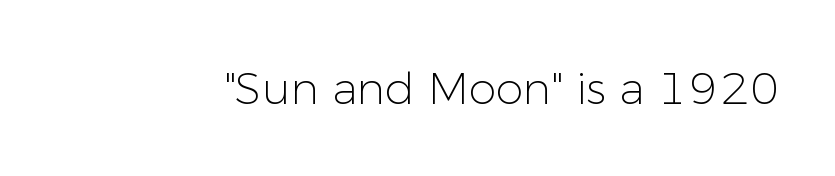
Q: Is the text bold? A: No.
Q: Is the text italic (slanted)? A: No, it is upright.
Q: Is the typeface a serif or a sans-serif typeface? A: Sans-serif.
Q: Is the text underlined? A: No.
Q: Is the spacing between letters normal or unusually wide? A: Normal.
Q: Width (condensed, normal, or wide)? A: Normal.
Q: Stroke contrast? A: Low.
Q: x-height? A: Medium.
Q: Monospaced? A: No.
